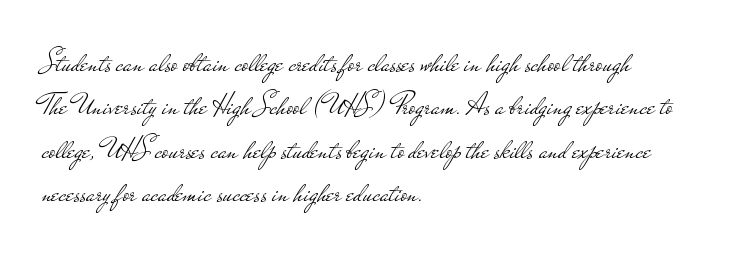
The image shows 31 px light, wide sans-serif type; set left-aligned, normal line spacing (1.4x), normal letter spacing, not underlined; low stroke contrast and a small x-height.
